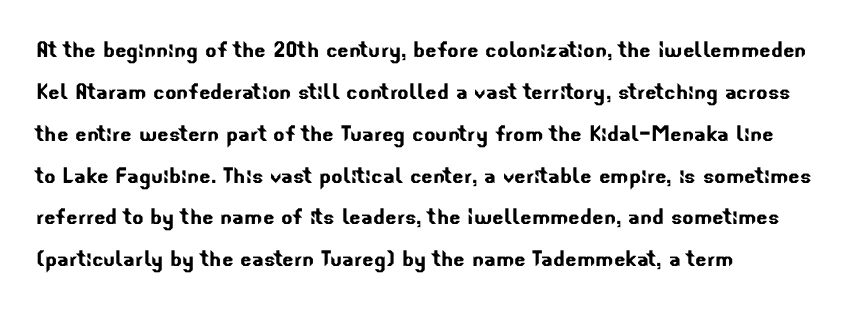
Q: Is the text underlined? A: No.
Q: How is the paragraph aligned? A: Left-aligned.
Q: Is the spacing between letters normal or unusually wide? A: Normal.
Q: Is the spacing between lines tight, normal or loose? A: Normal.
